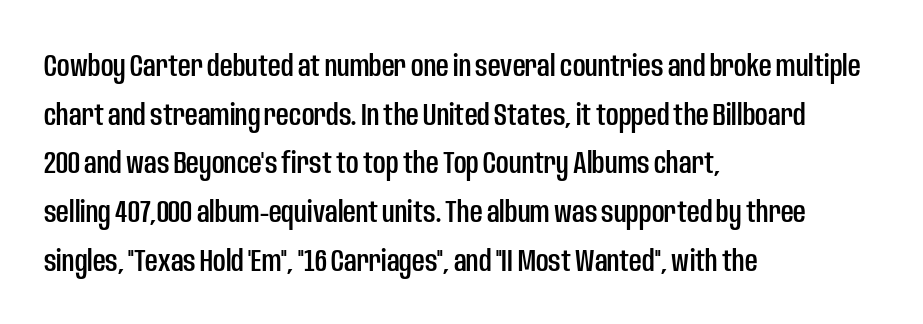
{"serif": "no", "italic": "no", "width": "condensed", "stroke_contrast": "low", "x_height": "large", "monospaced": "no", "underline": "no", "align": "left", "line_spacing": "normal", "line_spacing_ratio": 1.57, "letter_spacing": "normal", "letter_spacing_em": 0.0, "glyph_px": 31}
